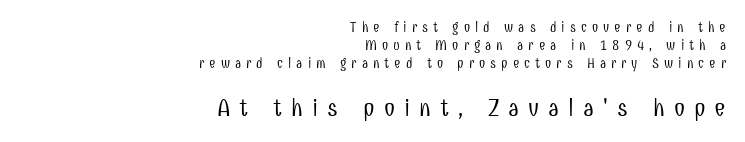
Does the leading feel generous? No, just average. Characters follow at a spacing far wider than the type designer built in. Note: smaller setting up top, larger setting below. Lines of text with bare space underneath.
